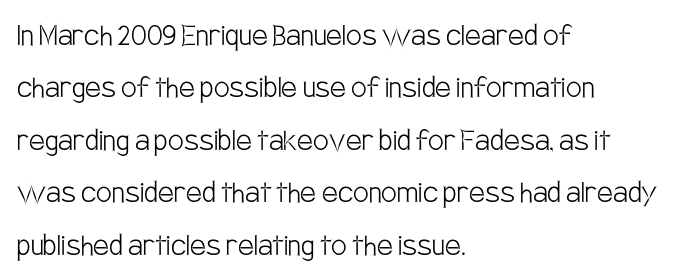
Q: Is the text bold? A: No.
Q: Is the text italic (slanted)? A: No, it is upright.
Q: Is the typeface a serif or a sans-serif typeface? A: Sans-serif.
Q: Is the text underlined? A: No.
Q: How is the paragraph aligned? A: Left-aligned.
Q: Is the spacing between letters normal or unusually wide? A: Normal.
Q: Is the spacing between lines tight, normal or loose? A: Normal.
Q: Width (condensed, normal, or wide)? A: Condensed.
Q: Stroke contrast? A: Low.
Q: x-height? A: Large.
Q: Monospaced? A: No.
